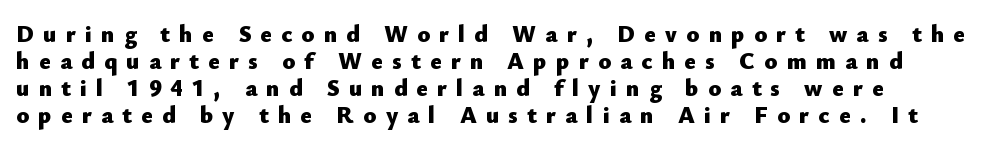
The image shows 24 px bold type, upright; set tight line spacing (1.12x), unusually wide letter spacing (+0.38 em), not underlined.
